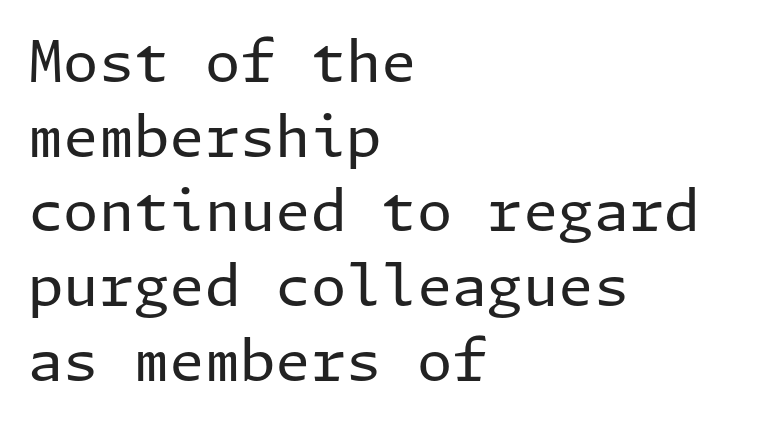
In terms of posture, this sample is upright. Casual observation: everything's shoved over to the left. The type is set solid horizontally, with unmodified tracking. The weight tops out at a normal text grade.
